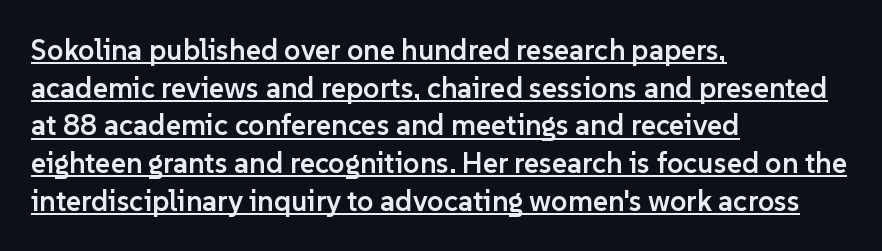
The image shows 29 px semibold sans-serif type, upright; set left-aligned, normal line spacing (1.3x), normal letter spacing, underlined; low stroke contrast and a medium x-height.
